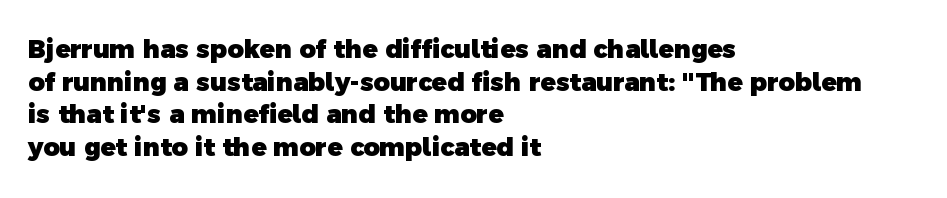
{"bold": "yes", "underline": "no", "align": "left", "line_spacing": "normal", "line_spacing_ratio": 1.31, "letter_spacing": "normal", "letter_spacing_em": 0.0, "glyph_px": 25}
